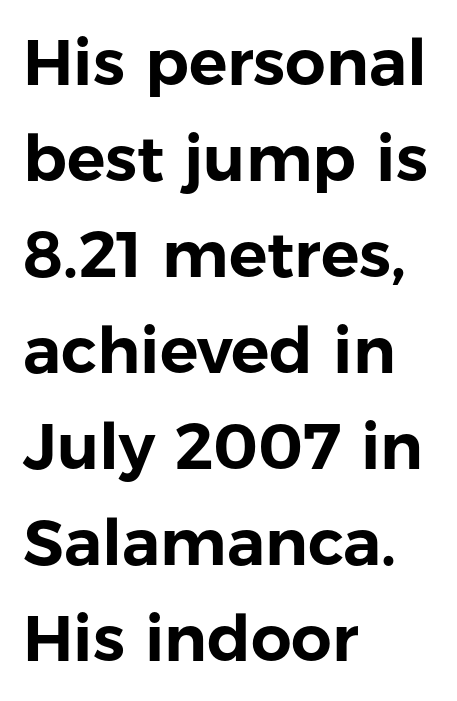
The image shows 64 px sans-serif type, upright; set left-aligned, normal line spacing (1.5x), normal letter spacing, not underlined; low stroke contrast and a medium x-height.
